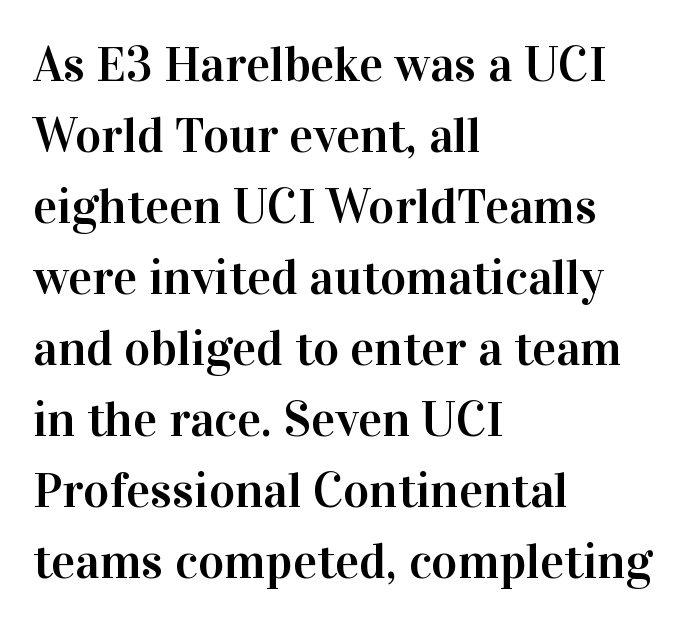
Type style note: has serifs. Characters remain perfectly vertical along every line. The rows are spaced the way most documents space them. Visually the block forms a straight wall on the left and a jagged coastline on the right. Quick note: underline off. The passage shown has conventional tracking throughout.
